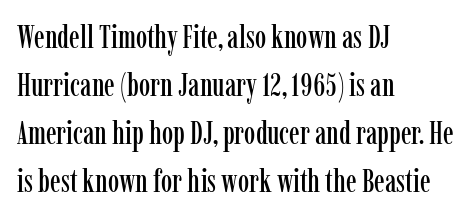
Q: Is the text italic (slanted)? A: No, it is upright.
Q: Is the typeface a serif or a sans-serif typeface? A: Serif.
Q: Is the text underlined? A: No.
Q: How is the paragraph aligned? A: Left-aligned.
Q: Is the spacing between letters normal or unusually wide? A: Normal.
Q: Is the spacing between lines tight, normal or loose? A: Normal.
Q: Width (condensed, normal, or wide)? A: Condensed.
Q: Stroke contrast? A: Low.
Q: x-height? A: Medium.
Q: Monospaced? A: No.
